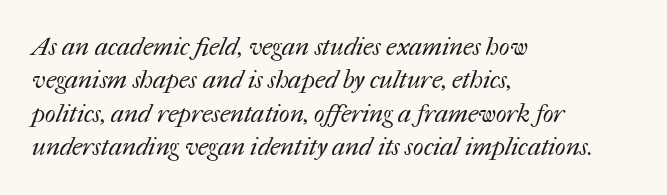
Heaviness? Minimal to ordinary, like unemphasized prose. The rendering keeps characters at their native spacing. Lines of text with bare space underneath. A student would call this left alignment; a typographer would say flush left, rag right. Evenly set lines give the paragraph a standard silhouette.
